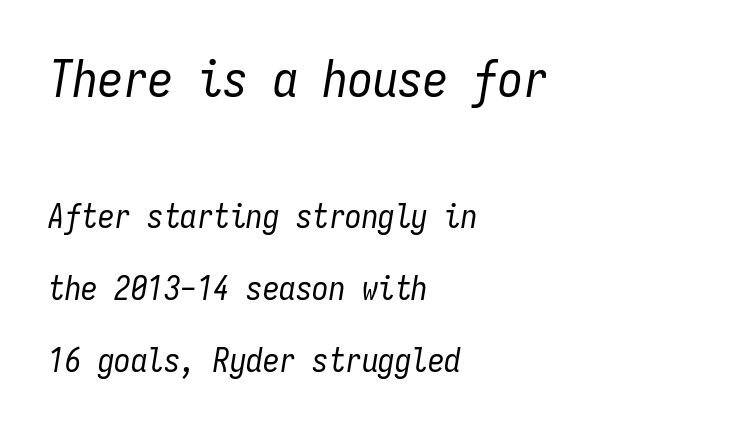
The image shows 50 px regular-weight, condensed type, italic (leaning right), monospaced; set left-aligned, loose line spacing (2.17x), normal letter spacing, not underlined; the first (top) block is 1.52x larger; low stroke contrast and a medium x-height.
